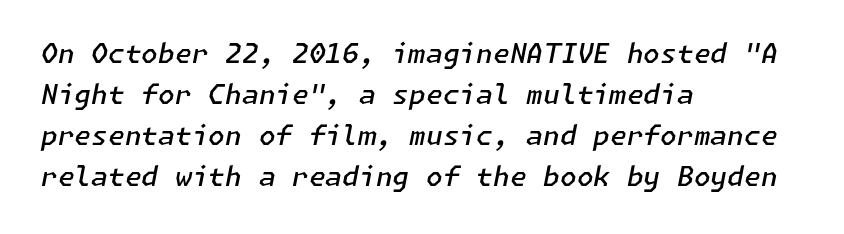
{"italic": "yes", "lean": "right", "slant_degrees": 11, "bold": "semi", "underline": "no", "align": "left", "line_spacing": "normal", "line_spacing_ratio": 1.52, "letter_spacing": "normal", "letter_spacing_em": 0.0, "glyph_px": 27}
